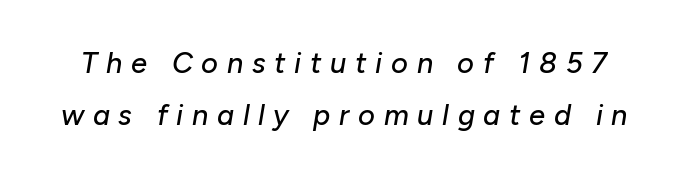
Nobody drew a line under any word here. Someone cranked the tracking dial way up on this one. This sample has the flowing, uneven cadence of proportional lettering. This is oblique type, the kind used for emphasis or titles.
